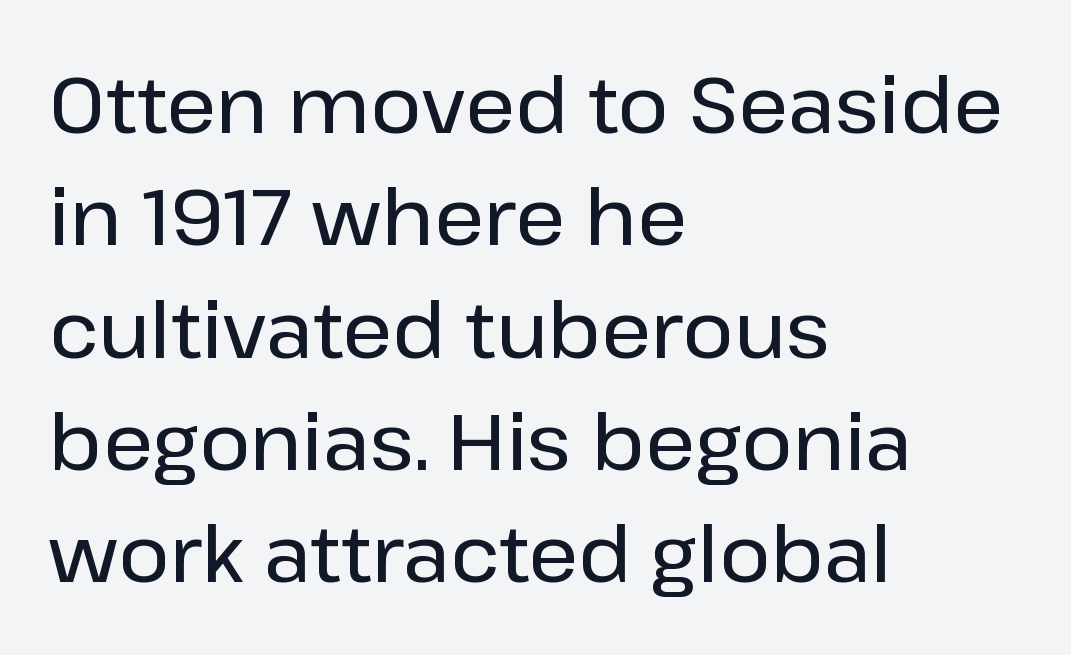
{"serif": "no", "italic": "no", "width": "normal", "stroke_contrast": "low", "x_height": "medium", "monospaced": "no", "underline": "no", "align": "left", "line_spacing": "normal", "line_spacing_ratio": 1.44, "letter_spacing": "normal", "letter_spacing_em": 0.0, "glyph_px": 78}
